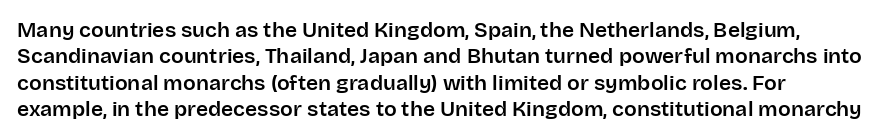
{"italic": "no", "underline": "no", "align": "left", "line_spacing": "normal", "line_spacing_ratio": 1.26, "letter_spacing": "normal", "letter_spacing_em": 0.0, "glyph_px": 21}
